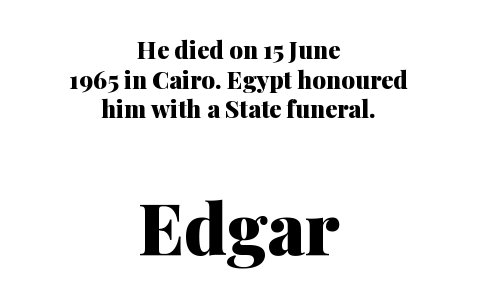
Heavy, bold letterforms. A typesetter would label this face a serif. The foot of each line stays bare and open. The setting favours the middle, as headings and verse often do. The composition opens small and finishes big.
